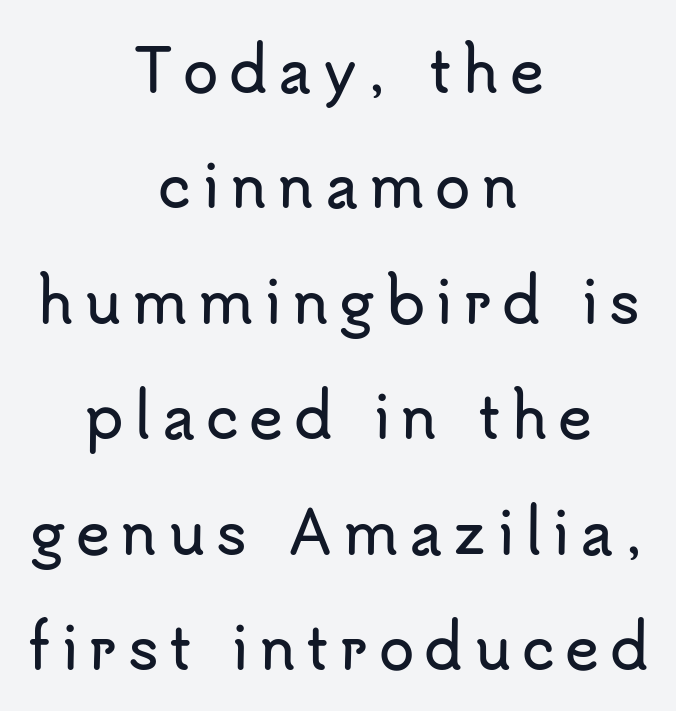
{"serif": "no", "italic": "no", "width": "normal", "stroke_contrast": "low", "x_height": "small", "monospaced": "no", "underline": "no", "align": "center", "line_spacing": "loose", "line_spacing_ratio": 1.99, "glyph_px": 58}
